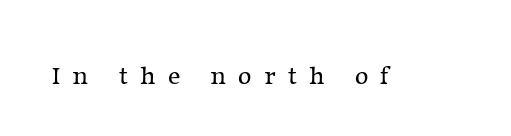
Words appear elongated and porous because spacing is wide. A clean baseline with only descenders dipping below it. The characters are drawn with everyday or finer stroke widths. A typesetter would mark this as roman, not italic.
